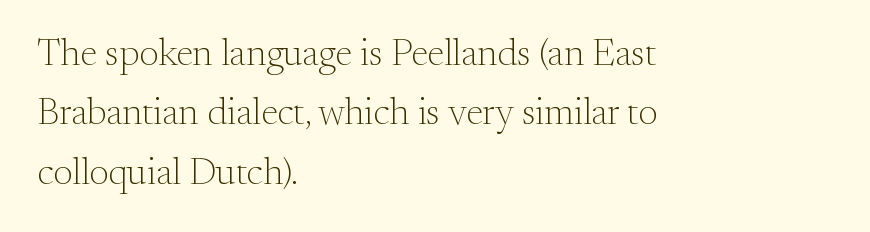
The image shows 38 px light serif type, upright; set left-aligned, normal line spacing (1.56x), normal letter spacing, not underlined; medium stroke contrast and a small x-height.
